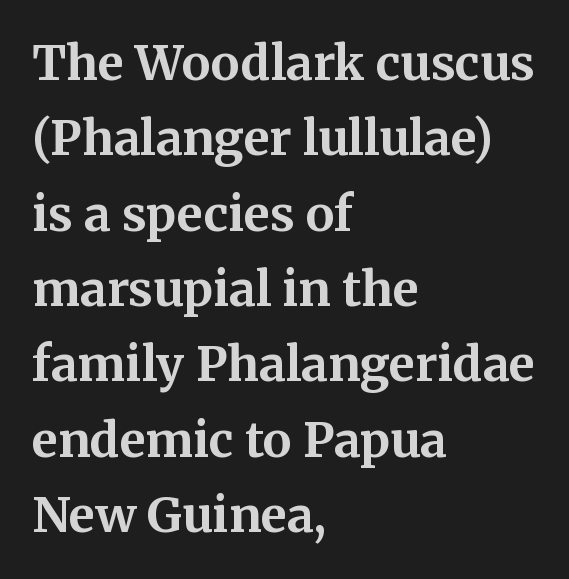
Q: Is the text bold? A: Yes.
Q: Is the text italic (slanted)? A: No, it is upright.
Q: Is the typeface a serif or a sans-serif typeface? A: Serif.
Q: Is the text underlined? A: No.
Q: How is the paragraph aligned? A: Left-aligned.
Q: Is the spacing between letters normal or unusually wide? A: Normal.
Q: Is the spacing between lines tight, normal or loose? A: Normal.
Q: Width (condensed, normal, or wide)? A: Normal.
Q: Stroke contrast? A: Medium.
Q: x-height? A: Medium.
Q: Monospaced? A: No.
